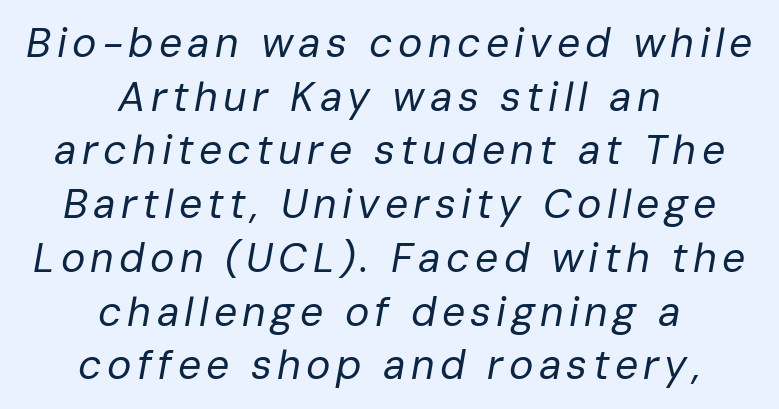
{"italic": "yes", "lean": "right", "slant_degrees": 10, "bold": "no", "weight": "regular", "width": "normal", "stroke_contrast": "low", "x_height": "medium", "monospaced": "no", "underline": "no", "align": "center", "line_spacing": "normal", "line_spacing_ratio": 1.31, "glyph_px": 41}
